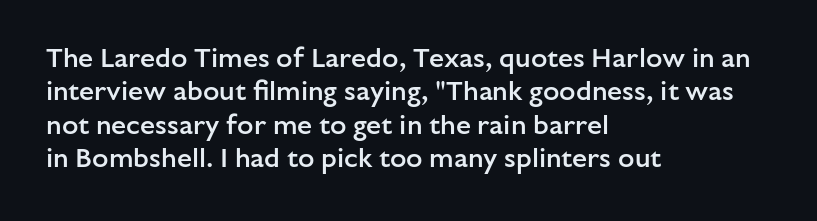
{"italic": "no", "bold": "semi", "underline": "no", "align": "left", "line_spacing_ratio": 1.24, "letter_spacing": "normal", "letter_spacing_em": 0.0, "glyph_px": 27}
